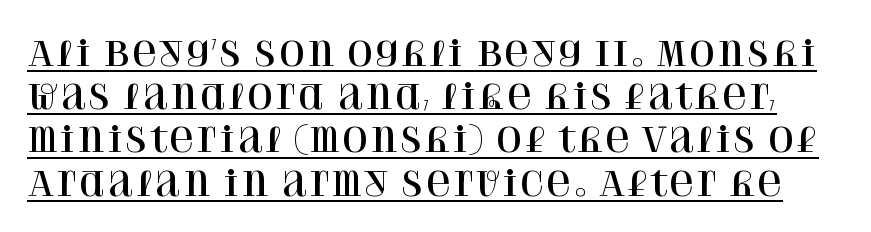
{"serif": "yes", "italic": "no", "width": "normal", "stroke_contrast": "high", "x_height": "large", "monospaced": "no", "underline": "yes", "line_spacing": "normal", "line_spacing_ratio": 1.27, "letter_spacing": "normal", "letter_spacing_em": 0.0, "glyph_px": 34}
